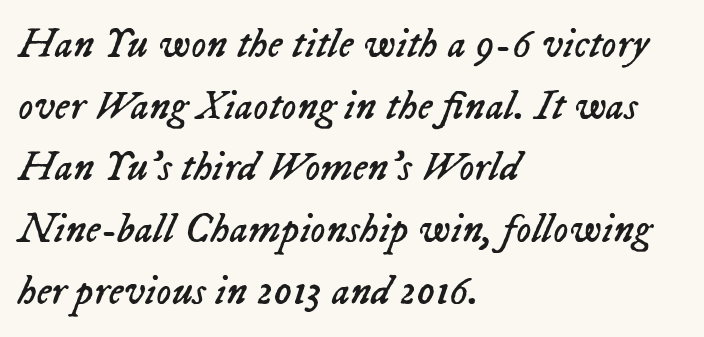
The image shows 42 px regular-weight type, italic (leaning right); set left-aligned, normal line spacing (1.47x), normal letter spacing, not underlined; low stroke contrast and a medium x-height.
